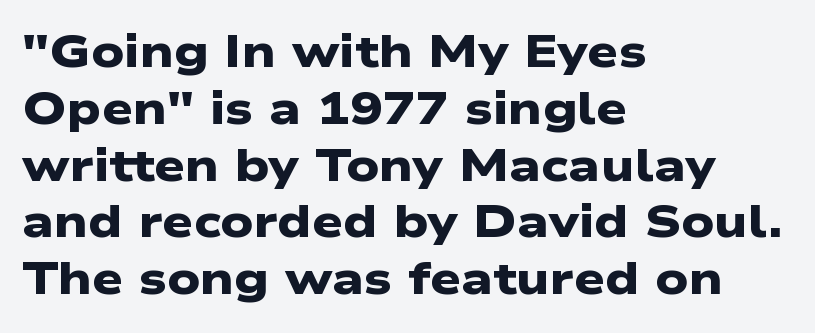
Each letter's strokes conclude bluntly, with no projecting serifs. Nothing unusual about the tracking: characters are spaced as the font intends. Nobody drew a line under any word here. This rendering uses left alignment, leaving the right contour irregular.
